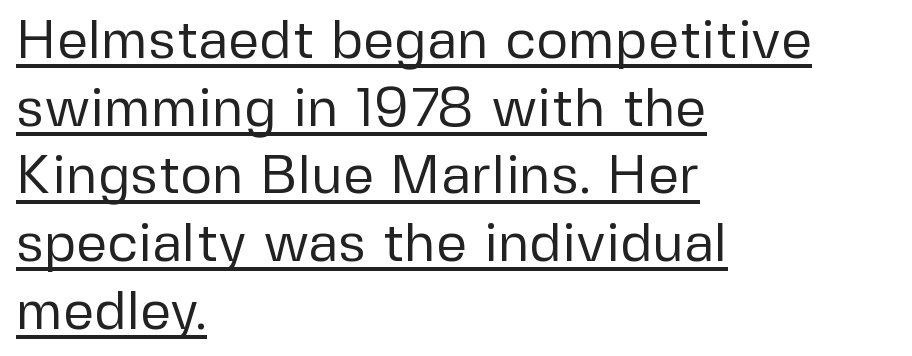
{"serif": "no", "italic": "no", "bold": "no", "weight": "regular", "width": "normal", "stroke_contrast": "low", "x_height": "medium", "monospaced": "no", "underline": "yes", "align": "left", "line_spacing_ratio": 1.23, "letter_spacing": "normal", "letter_spacing_em": 0.0, "glyph_px": 55}
